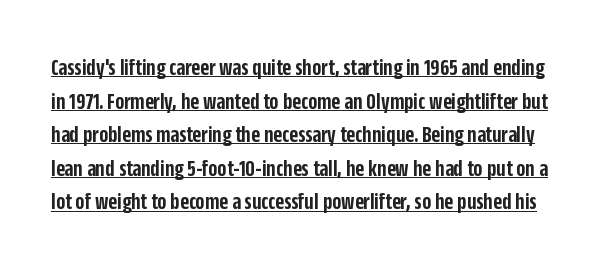
Q: Is the text bold? A: Semi-bold.
Q: Is the text italic (slanted)? A: No, it is upright.
Q: Is the text underlined? A: Yes.
Q: Is the spacing between letters normal or unusually wide? A: Normal.
Q: Is the spacing between lines tight, normal or loose? A: Normal.
